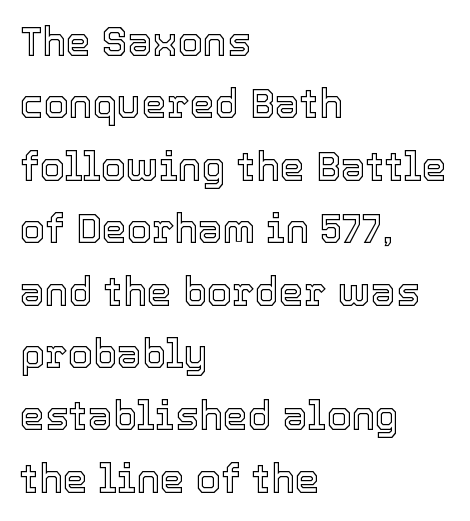
The ragged edge is on the right, which tells us the setting is flush left. The face used here is proportionally spaced, like ordinary book or web type. Honestly, there is no underline to notice here at all. In terms of posture, this sample is upright. Spacing between characters is what you'd get straight out of the box. The passage shown stacks its lines at a standard gap.
